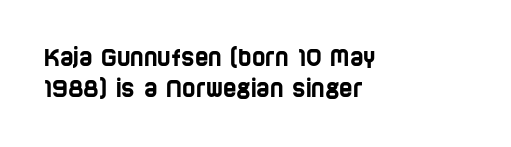
The image shows 23 px text type; set left-aligned, normal line spacing (1.36x), normal letter spacing, not underlined.
